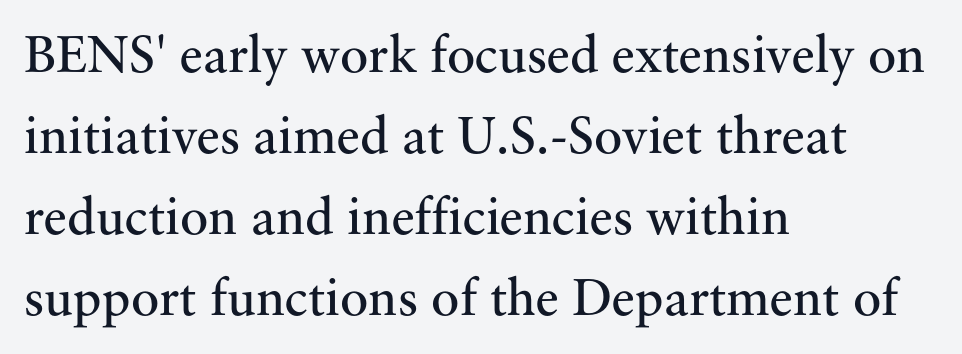
{"serif": "yes", "italic": "no", "bold": "no", "weight": "regular", "width": "normal", "stroke_contrast": "medium", "x_height": "small", "monospaced": "no", "underline": "no", "align": "left", "line_spacing": "normal", "line_spacing_ratio": 1.53, "letter_spacing": "normal", "letter_spacing_em": 0.0, "glyph_px": 53}
